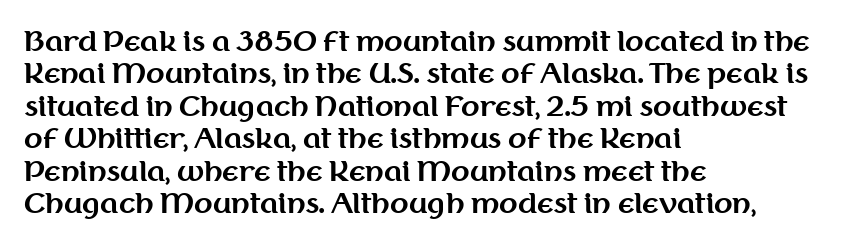
The space directly below the letters is spotless. Heavy-handed strokes throughout: this text is bold. If you drew a ruler down the left edge, every line would touch it. Italic: no, the glyphs are upright roman. Nobody touched the tracking dial on this one.
